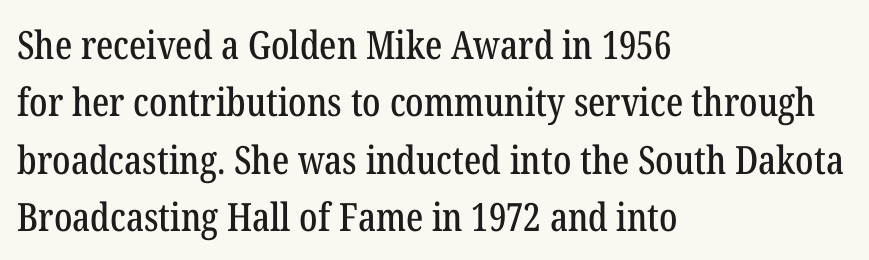
{"serif": "yes", "italic": "no", "width": "condensed", "stroke_contrast": "low", "x_height": "medium", "monospaced": "no", "underline": "no", "align": "left", "line_spacing": "normal", "line_spacing_ratio": 1.47, "letter_spacing": "normal", "letter_spacing_em": 0.0, "glyph_px": 39}
